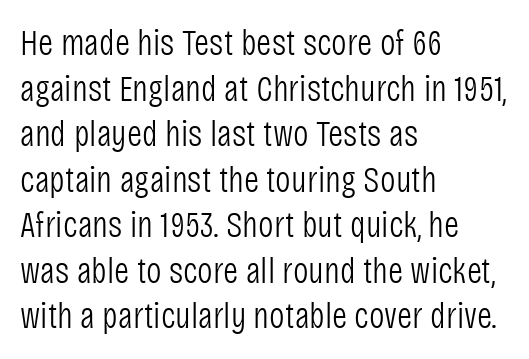
Default kerning and tracking; the words read as compact shapes. Reading down the block, your eye returns to a fixed left position each line. A sans-serif font was chosen for this passage. Do the characters align in a grid? No, the font is proportional. Only glyphs here, with clear space below each row.
